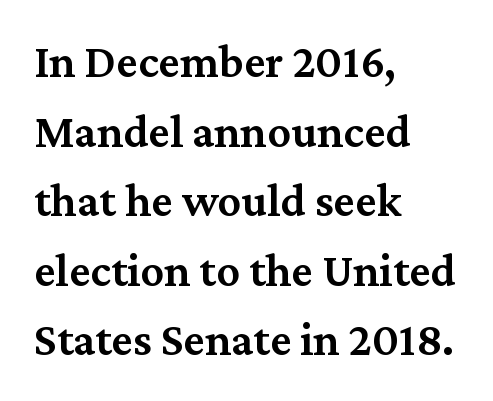
{"serif": "yes", "italic": "no", "bold": "semi", "weight": "semibold", "width": "normal", "stroke_contrast": "medium", "x_height": "medium", "monospaced": "no", "underline": "no", "align": "left", "line_spacing": "normal", "line_spacing_ratio": 1.48, "letter_spacing": "normal", "letter_spacing_em": 0.0, "glyph_px": 47}
